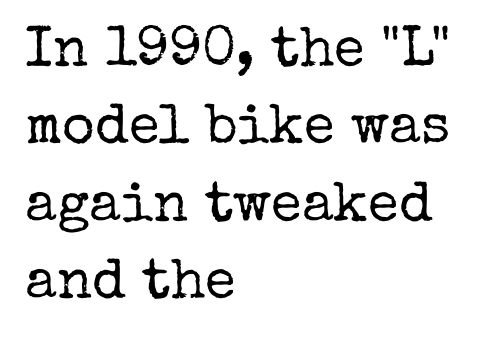
Varying glyph widths throughout — classic text-font behaviour. The passage shown has conventional tracking throughout. The face used here is seriffed, in the tradition of book romans. Baseline-to-baseline distance is the conventional proportion of letter height. The glyphs are unaccompanied by any horizontal stroke below them.
